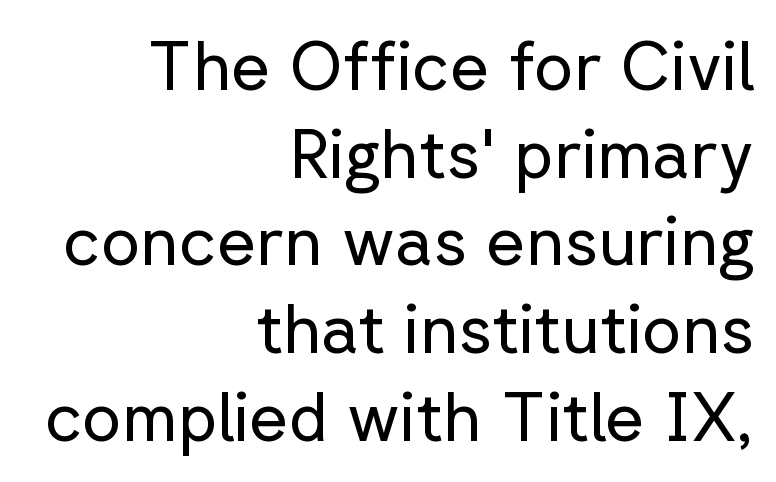
The image shows 68 px regular-weight sans-serif type, upright; set right-aligned, normal line spacing (1.29x), normal letter spacing, not underlined; low stroke contrast and a medium x-height.
